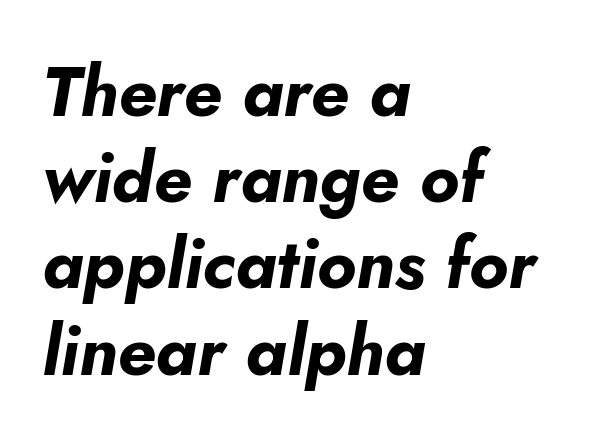
{"italic": "yes", "lean": "right", "slant_degrees": 5, "bold": "yes", "weight": "bold", "width": "normal", "stroke_contrast": "low", "x_height": "small", "monospaced": "no", "underline": "no", "align": "left", "line_spacing": "normal", "line_spacing_ratio": 1.25, "letter_spacing": "normal", "letter_spacing_em": 0.0, "glyph_px": 69}
